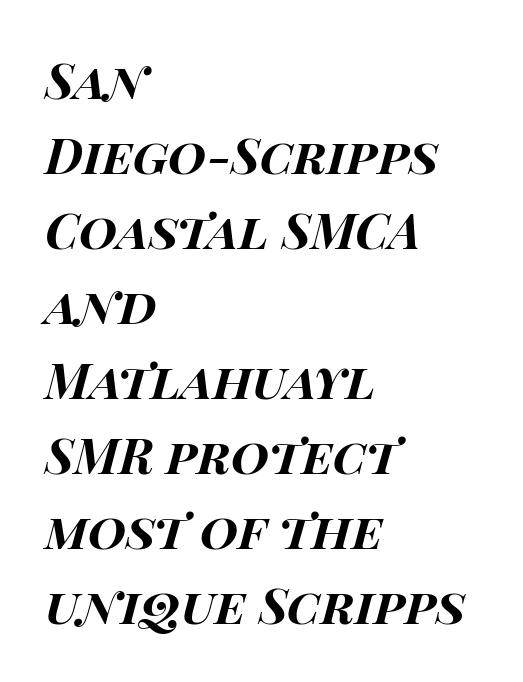
{"italic": "yes", "lean": "right", "slant_degrees": 15, "bold": "yes", "weight": "bold", "width": "wide", "stroke_contrast": "high", "x_height": "large", "monospaced": "no", "underline": "no", "align": "left", "line_spacing": "normal", "line_spacing_ratio": 1.53, "letter_spacing": "normal", "letter_spacing_em": 0.0, "glyph_px": 49}
